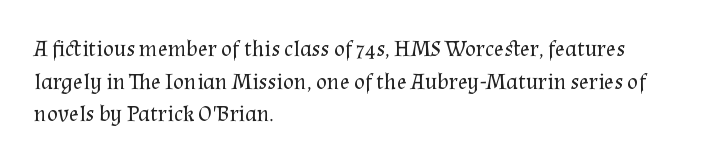
Characters follow at the spacing the type designer built in. The letterforms sit at book weight or below. Rendered with straight, roman letterforms. The rows are spaced the way most documents space them. The strip under each line holds only bare page.
